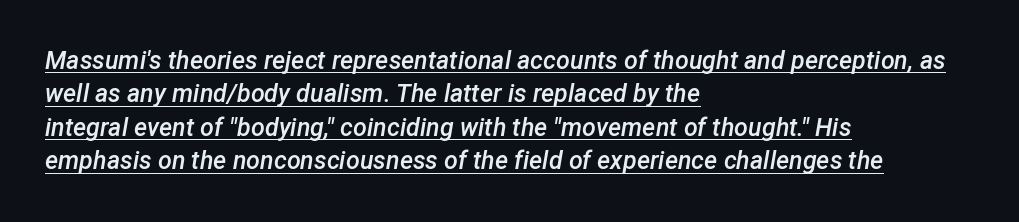
{"italic": "yes", "lean": "right", "slant_degrees": 12, "bold": "semi", "underline": "yes", "align": "left", "line_spacing": "normal", "line_spacing_ratio": 1.34, "letter_spacing": "normal", "letter_spacing_em": 0.0, "glyph_px": 25}
